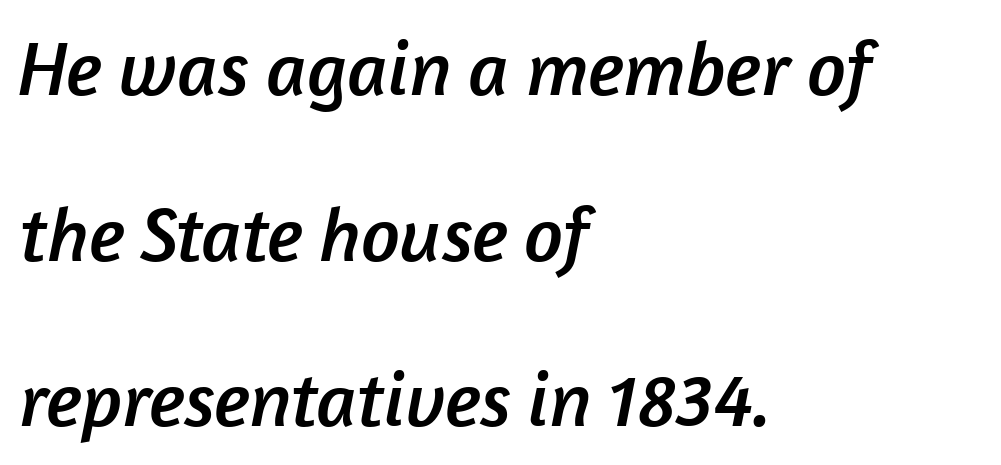
{"serif": "no", "width": "normal", "stroke_contrast": "low", "x_height": "medium", "monospaced": "no", "underline": "no", "align": "left", "line_spacing": "loose", "line_spacing_ratio": 2.15, "letter_spacing": "normal", "letter_spacing_em": 0.0, "glyph_px": 77}
